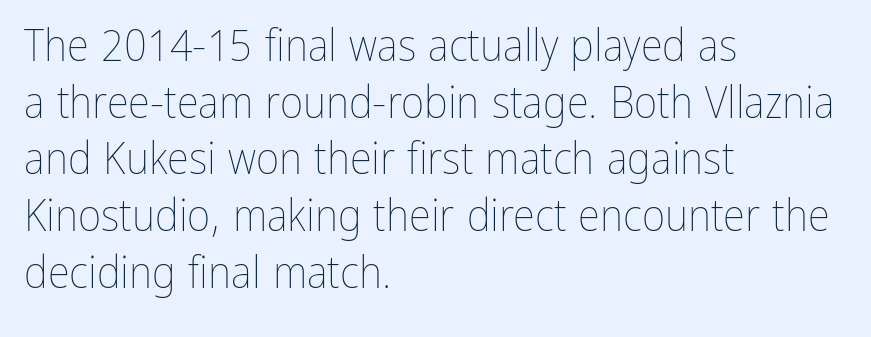
The image shows 45 px thin, condensed type, upright; set left-aligned, normal line spacing (1.26x), normal letter spacing, not underlined; low stroke contrast and a medium x-height.
